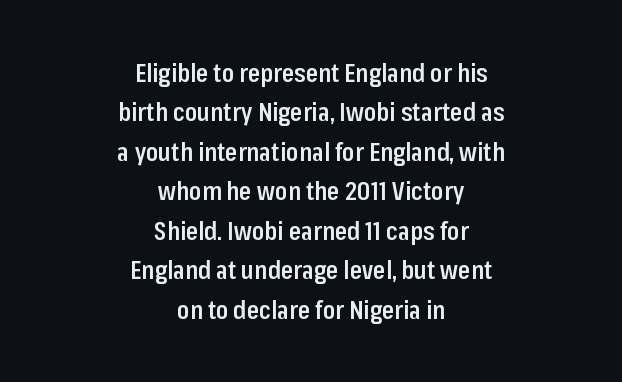
The image shows 25 px text type, upright; set centered, normal line spacing (1.58x), normal letter spacing, not underlined.
